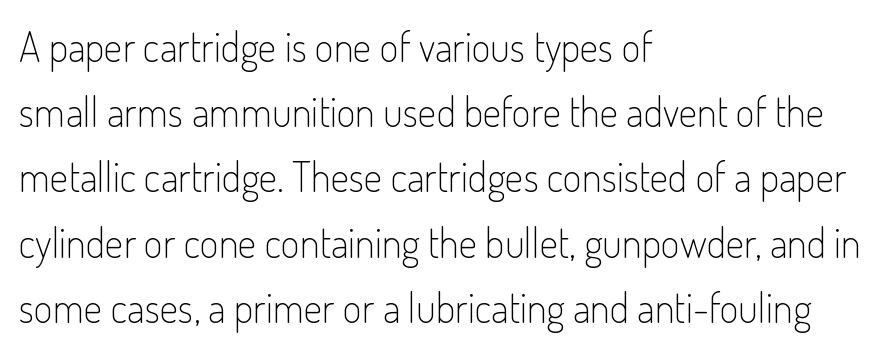
The image shows 41 px light, condensed sans-serif type, upright; set left-aligned, normal line spacing (1.59x), normal letter spacing, not underlined; low stroke contrast and a small x-height.
